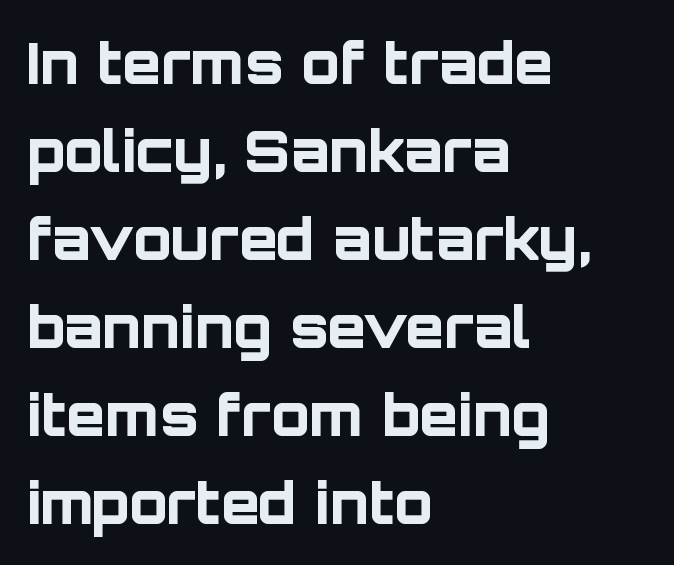
{"serif": "no", "italic": "no", "bold": "yes", "weight": "bold", "width": "normal", "stroke_contrast": "low", "x_height": "large", "monospaced": "no", "underline": "no", "align": "left", "line_spacing": "normal", "line_spacing_ratio": 1.57, "letter_spacing": "normal", "letter_spacing_em": 0.0, "glyph_px": 56}
